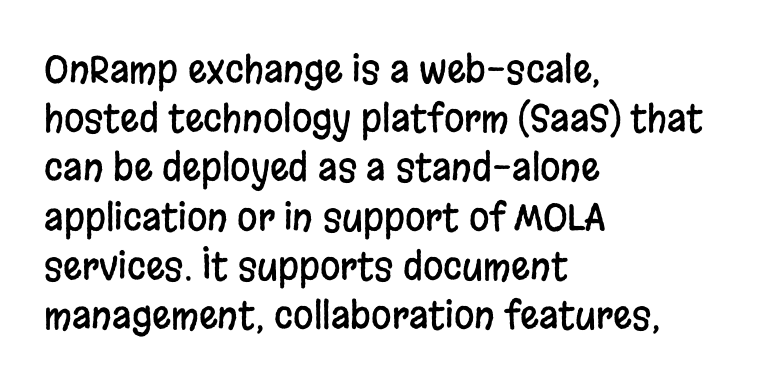
In CSS terms this would be text-align: left. The face used here is proportionally spaced, like ordinary book or web type. The letters stand upright; this is a roman face. These lines are composed in type without serifs. Glyph-to-glyph distance matches everyday printed text. The passage shown stacks its lines at a standard gap.
